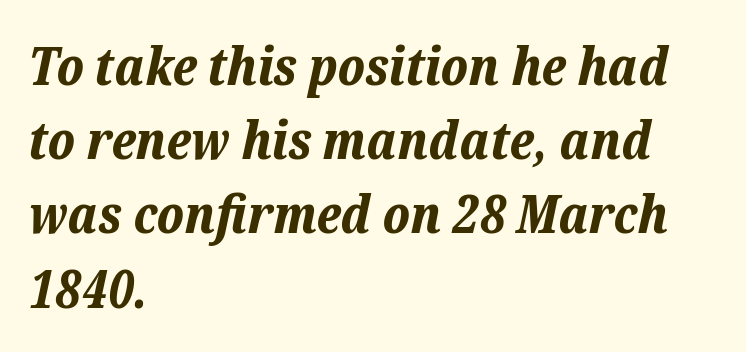
The image shows 53 px bold type, italic (leaning right); set left-aligned, normal line spacing (1.4x), normal letter spacing, not underlined; low stroke contrast and a medium x-height.
